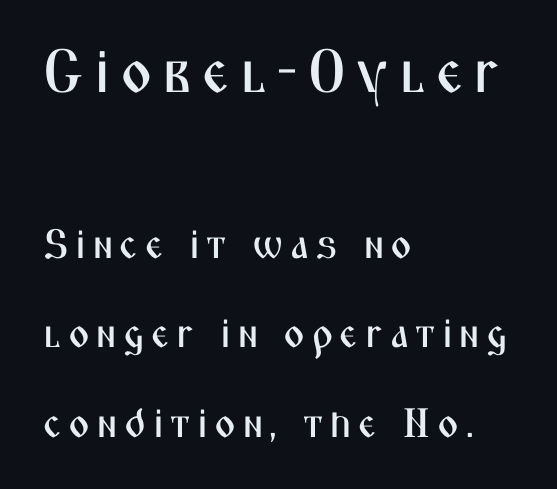
Q: Is the text italic (slanted)? A: No, it is upright.
Q: Is the typeface a serif or a sans-serif typeface? A: Sans-serif.
Q: Is the text underlined? A: No.
Q: How is the paragraph aligned? A: Left-aligned.
Q: Is the spacing between lines tight, normal or loose? A: Loose.
Q: Which block of text is set in a larger size, the first (top) or the second (bottom)? A: The first (top) one.
Q: Width (condensed, normal, or wide)? A: Condensed.
Q: Stroke contrast? A: Medium.
Q: x-height? A: Medium.
Q: Monospaced? A: No.
